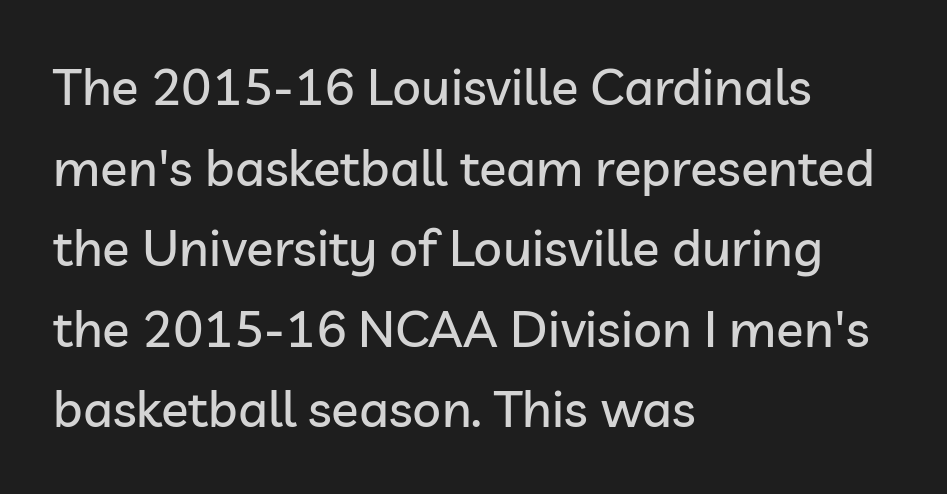
Q: Is the text italic (slanted)? A: No, it is upright.
Q: Is the typeface a serif or a sans-serif typeface? A: Sans-serif.
Q: Is the text underlined? A: No.
Q: How is the paragraph aligned? A: Left-aligned.
Q: Is the spacing between letters normal or unusually wide? A: Normal.
Q: Is the spacing between lines tight, normal or loose? A: Normal.
Q: Width (condensed, normal, or wide)? A: Normal.
Q: Stroke contrast? A: Low.
Q: x-height? A: Medium.
Q: Monospaced? A: No.
